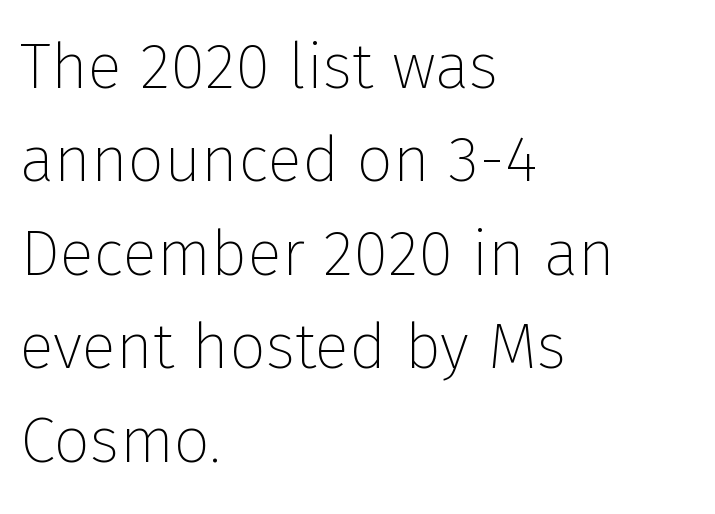
Q: Is the text bold? A: No.
Q: Is the text italic (slanted)? A: No, it is upright.
Q: Is the typeface a serif or a sans-serif typeface? A: Sans-serif.
Q: Is the text underlined? A: No.
Q: How is the paragraph aligned? A: Left-aligned.
Q: Is the spacing between letters normal or unusually wide? A: Normal.
Q: Is the spacing between lines tight, normal or loose? A: Normal.
Q: Width (condensed, normal, or wide)? A: Normal.
Q: Stroke contrast? A: Low.
Q: x-height? A: Medium.
Q: Monospaced? A: No.
